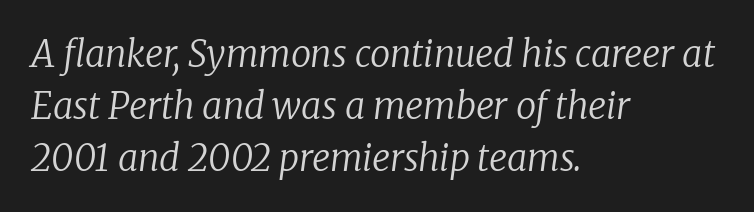
{"serif": "yes", "italic": "yes", "lean": "right", "slant_degrees": 8, "bold": "no", "weight": "regular", "width": "normal", "stroke_contrast": "low", "x_height": "medium", "monospaced": "no", "underline": "no", "align": "left", "line_spacing": "normal", "line_spacing_ratio": 1.44, "letter_spacing": "normal", "letter_spacing_em": 0.0, "glyph_px": 36}
